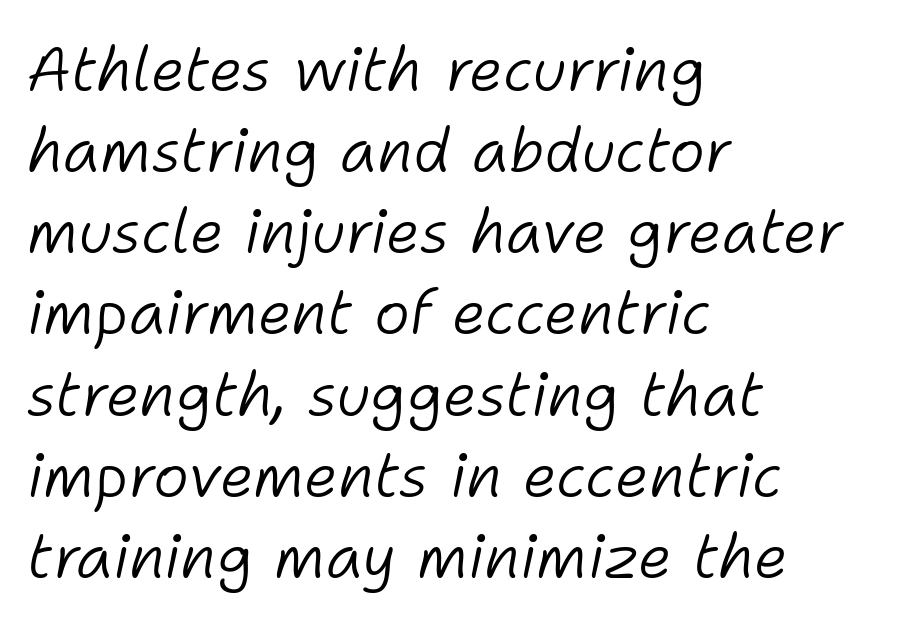
Is this a fixed-width face? No — the glyphs have proportional, varying widths. Each row of text sits above clean, open space. The typeface has the unassuming heft of standard copy or less. Between one letter and the next there's only the usual sliver of space. The lines in this sample share a left origin and differ only in where they stop.
